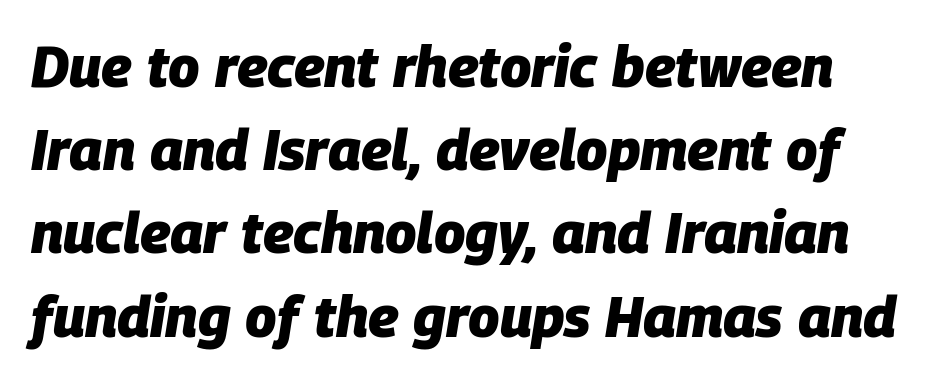
Italic: yes, the glyphs are oblique. How heavy is the stroke? Heavy — this is a bold. The face used here is rendered with its standard letterfit. Students, observe: this is what conventionally led text looks like. Check under the words: just untouched page.
